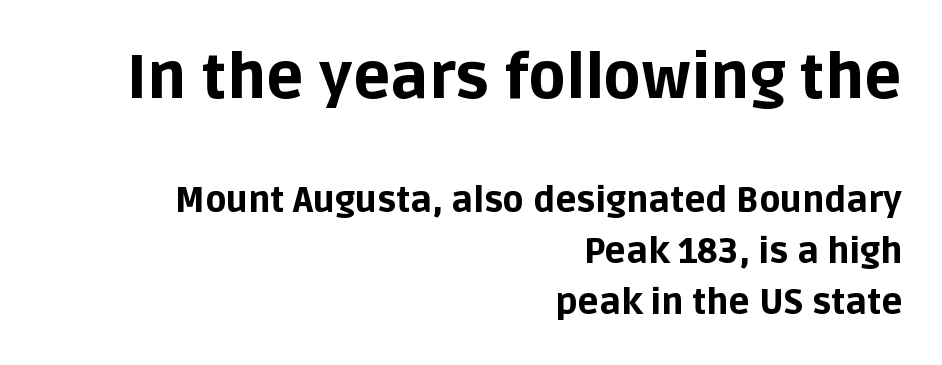
{"serif": "no", "italic": "no", "bold": "yes", "weight": "bold", "width": "normal", "stroke_contrast": "low", "x_height": "large", "monospaced": "no", "underline": "no", "align": "right", "line_spacing": "normal", "line_spacing_ratio": 1.45, "letter_spacing": "normal", "letter_spacing_em": 0.0, "larger_block": "first", "size_ratio": 1.77, "glyph_px": 62}
